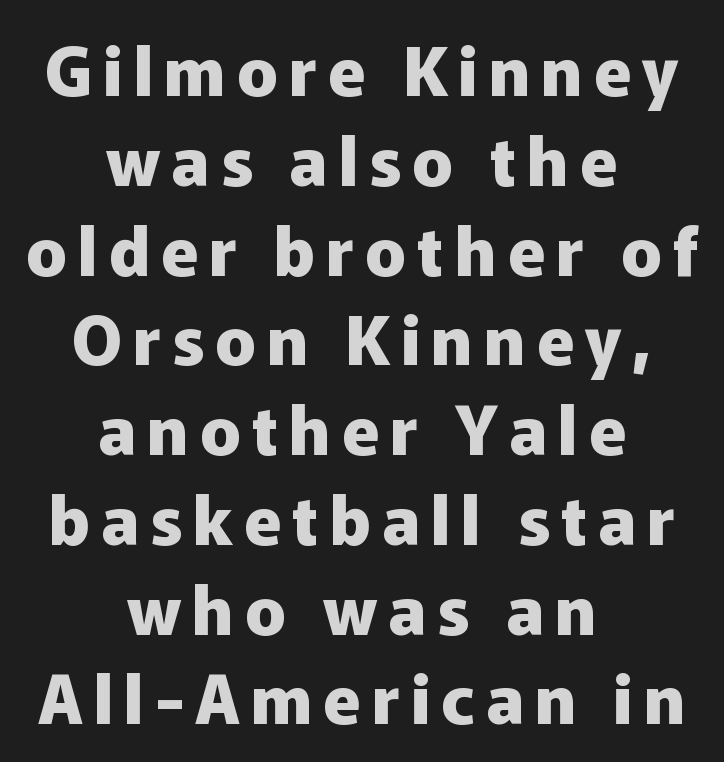
Every letter is thick-stroked: bold, no question. The letters advance in unequal steps, a hallmark of proportional type. If you measured baseline to baseline, you'd find a middling distance. Has an underline been added? It has not.
